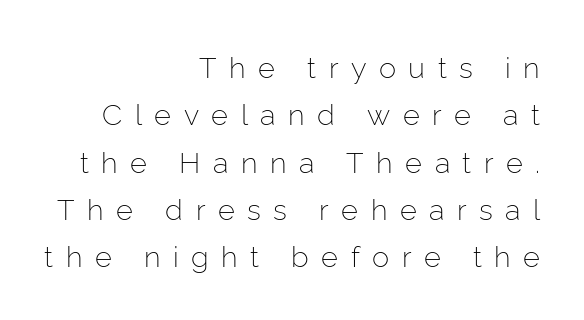
The image shows 29 px light sans-serif type, upright; set right-aligned, normal line spacing (1.63x), unusually wide letter spacing (+0.43 em), not underlined; low stroke contrast and a medium x-height.
